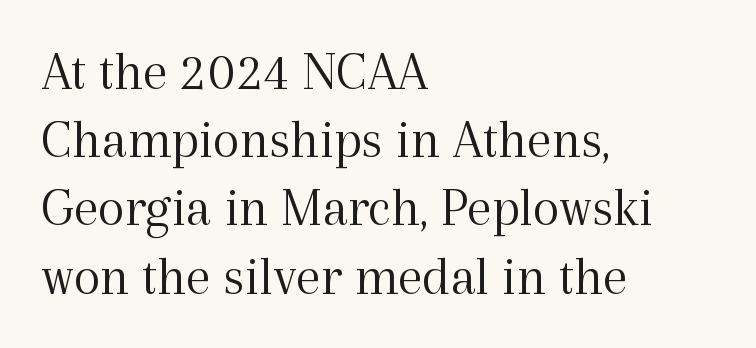
The image shows 55 px light serif type, upright; set left-aligned, line spacing 1.24x, normal letter spacing, not underlined; a medium x-height.
